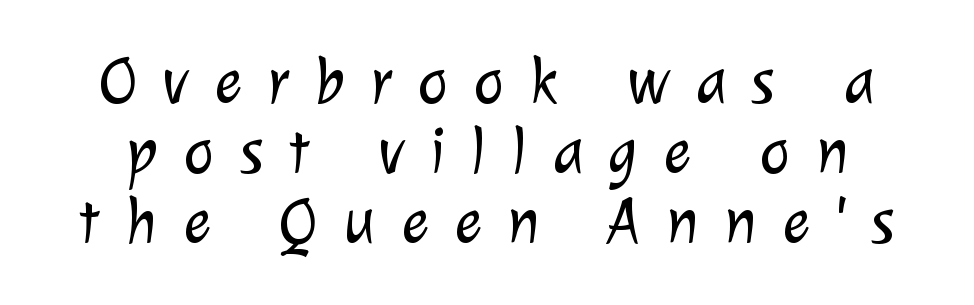
{"serif": "no", "bold": "no", "weight": "light", "width": "normal", "stroke_contrast": "low", "x_height": "medium", "monospaced": "no", "underline": "no", "line_spacing": "tight", "line_spacing_ratio": 1.08, "letter_spacing": "wide", "letter_spacing_em": 0.39, "glyph_px": 65}
